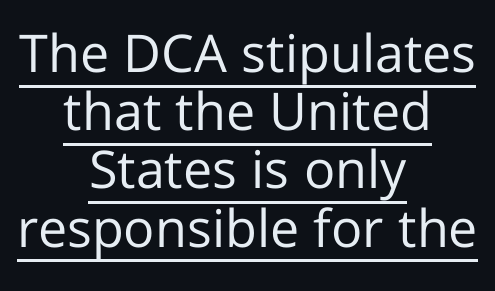
The image shows 52 px regular-weight sans-serif type, upright; set centered, tight line spacing (1.12x), normal letter spacing, underlined; low stroke contrast and a medium x-height.
